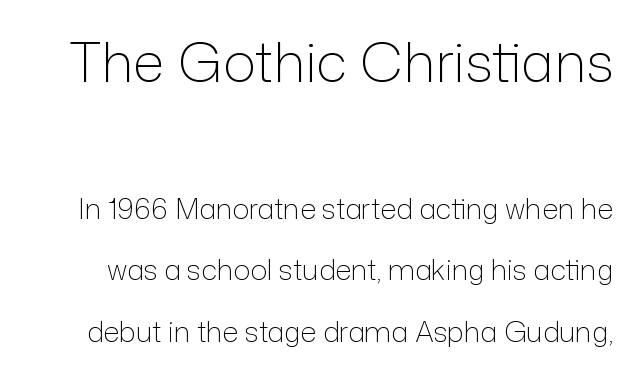
Regarding serifs, this sample does without them. The gaps between neighbouring characters are ordinary and unremarkable. The face used here is proportionally spaced, like ordinary book or web type. Which chunk is bigger? The first one — the top block dwarfs the bottom.
